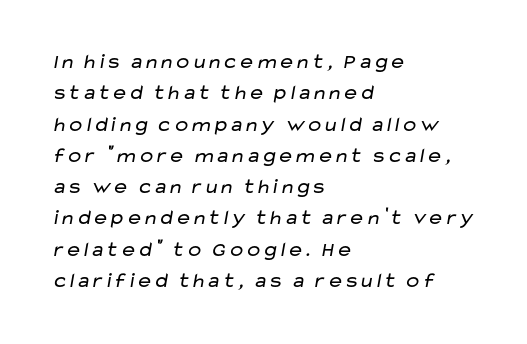
{"bold": "no", "underline": "no", "align": "left", "line_spacing": "normal", "line_spacing_ratio": 1.49, "letter_spacing": "normal", "letter_spacing_em": 0.0, "glyph_px": 21}
